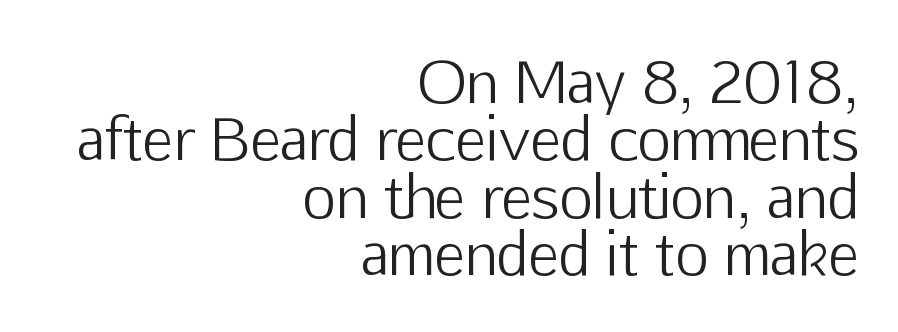
{"serif": "no", "italic": "no", "bold": "no", "weight": "light", "width": "normal", "stroke_contrast": "low", "x_height": "medium", "monospaced": "no", "underline": "no", "align": "right", "line_spacing": "tight", "line_spacing_ratio": 0.99, "letter_spacing": "normal", "letter_spacing_em": 0.0, "glyph_px": 58}
